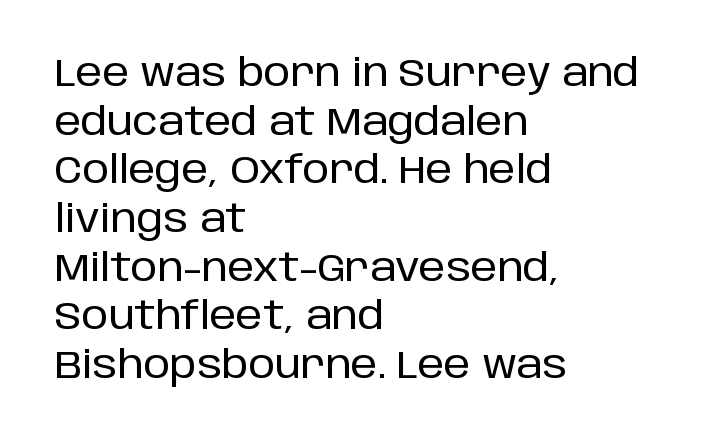
A typesetter would mark this as roman, not italic. Are there feet on the stems? There aren't — it's a sans. The space beneath each line is pristine and unruled. The paragraph has a hard left edge and a soft right edge. You could not count columns in this text — the font is proportionally spaced. The rendering keeps characters at their native spacing.
